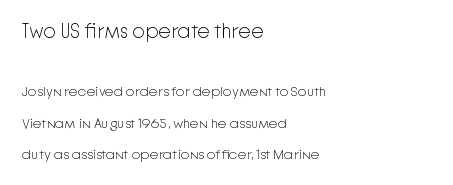
{"italic": "no", "bold": "no", "underline": "no", "align": "left", "line_spacing": "loose", "line_spacing_ratio": 2.28, "letter_spacing": "normal", "letter_spacing_em": 0.0, "larger_block": "first", "size_ratio": 1.43, "glyph_px": 20}
